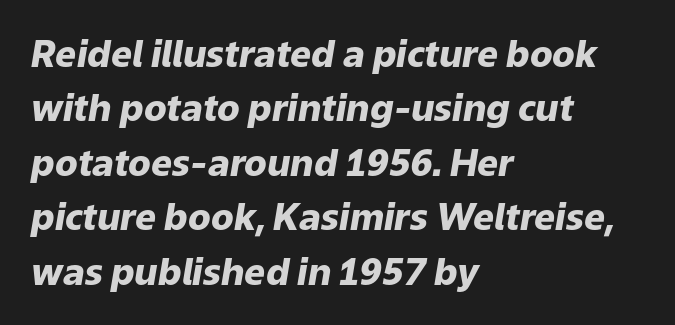
The image shows 37 px heavy type, italic (leaning right); set left-aligned, normal line spacing (1.47x), normal letter spacing, not underlined; low stroke contrast and a medium x-height.
